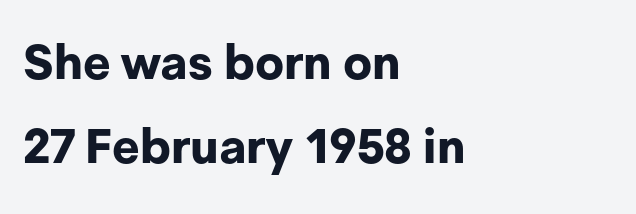
{"serif": "no", "italic": "no", "bold": "yes", "weight": "bold", "width": "normal", "stroke_contrast": "low", "x_height": "medium", "monospaced": "no", "underline": "no", "align": "left", "line_spacing_ratio": 1.76, "letter_spacing": "normal", "letter_spacing_em": 0.0, "glyph_px": 48}
